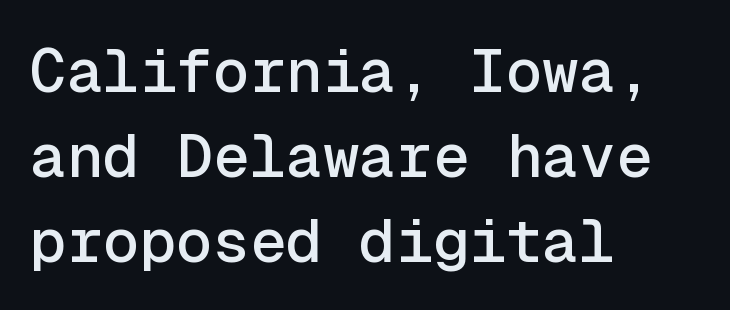
Q: Is the text italic (slanted)? A: No, it is upright.
Q: Is the typeface a serif or a sans-serif typeface? A: Sans-serif.
Q: Is the text underlined? A: No.
Q: How is the paragraph aligned? A: Left-aligned.
Q: Is the spacing between letters normal or unusually wide? A: Normal.
Q: Is the spacing between lines tight, normal or loose? A: Normal.
Q: Width (condensed, normal, or wide)? A: Normal.
Q: x-height? A: Medium.
Q: Monospaced? A: Yes.
